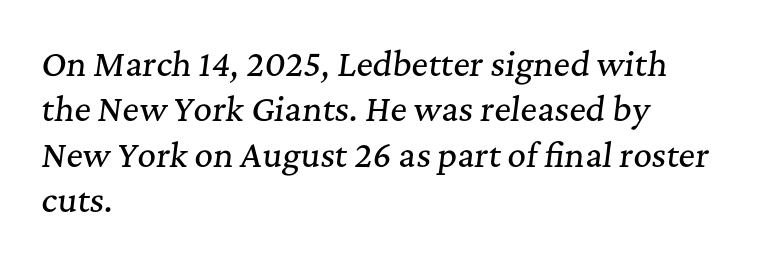
{"serif": "yes", "italic": "yes", "lean": "right", "slant_degrees": 7, "width": "normal", "stroke_contrast": "medium", "x_height": "medium", "monospaced": "no", "underline": "no", "align": "left", "line_spacing": "normal", "line_spacing_ratio": 1.42, "letter_spacing": "normal", "letter_spacing_em": 0.0, "glyph_px": 32}
